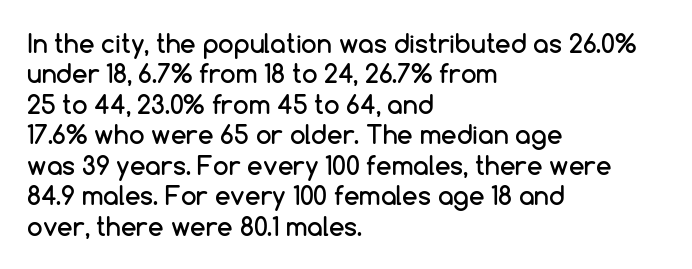
{"italic": "no", "underline": "no", "align": "left", "line_spacing_ratio": 1.22, "letter_spacing": "normal", "letter_spacing_em": 0.0, "glyph_px": 25}
